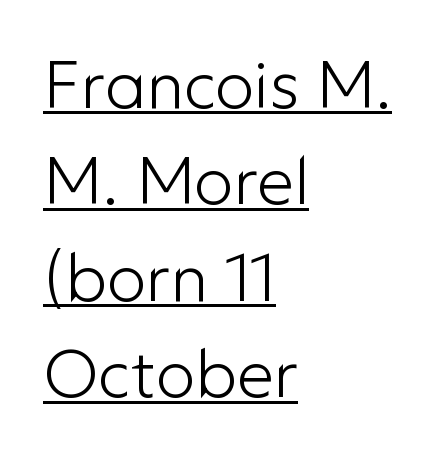
The image shows 66 px light sans-serif type, upright; set left-aligned, normal line spacing (1.46x), normal letter spacing, underlined; low stroke contrast and a medium x-height.
